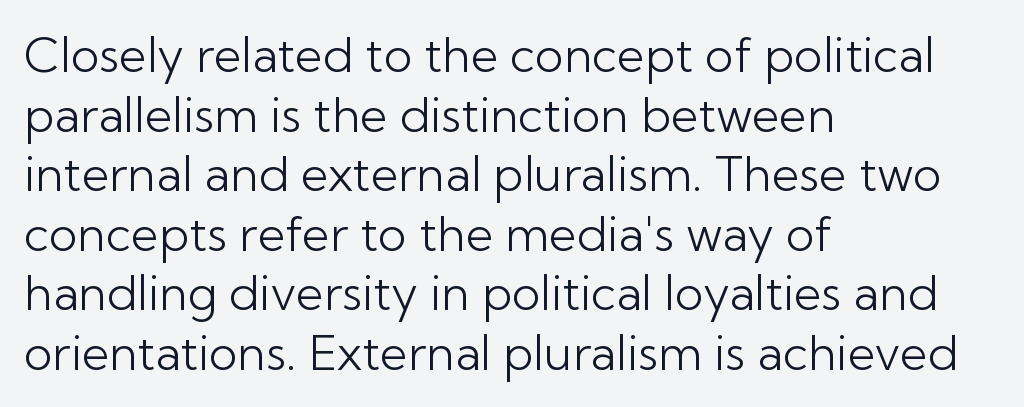
Q: Is the text bold? A: No.
Q: Is the text italic (slanted)? A: No, it is upright.
Q: Is the typeface a serif or a sans-serif typeface? A: Sans-serif.
Q: Is the text underlined? A: No.
Q: How is the paragraph aligned? A: Left-aligned.
Q: Is the spacing between letters normal or unusually wide? A: Normal.
Q: Width (condensed, normal, or wide)? A: Normal.
Q: Stroke contrast? A: Low.
Q: x-height? A: Medium.
Q: Monospaced? A: No.
